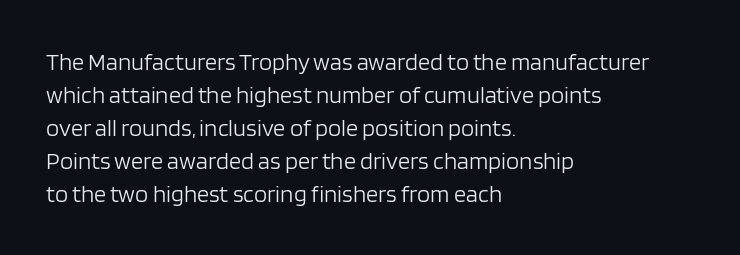
Q: Is the text bold? A: No.
Q: Is the text italic (slanted)? A: No, it is upright.
Q: Is the text underlined? A: No.
Q: How is the paragraph aligned? A: Left-aligned.
Q: Is the spacing between letters normal or unusually wide? A: Normal.
Q: Is the spacing between lines tight, normal or loose? A: Normal.
